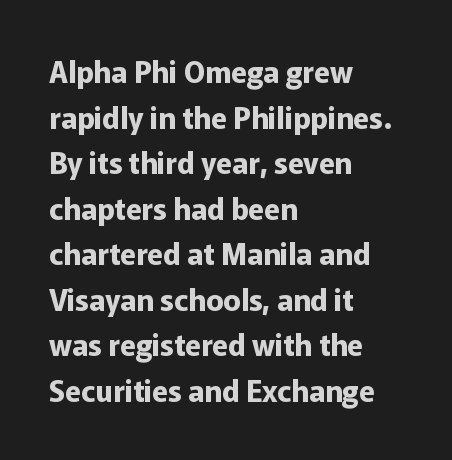
The image shows 29 px bold sans-serif type, upright; set left-aligned, normal line spacing (1.57x), normal letter spacing, not underlined; low stroke contrast and a medium x-height.
